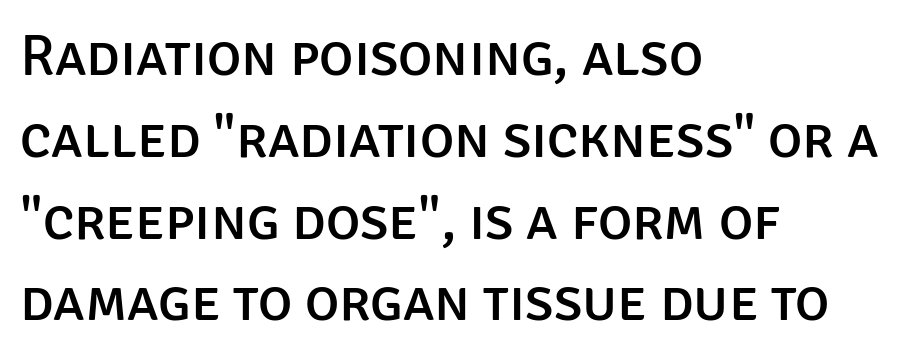
The image shows 58 px sans-serif type, upright; set left-aligned, normal line spacing (1.41x), normal letter spacing, not underlined; low stroke contrast and a large x-height.
